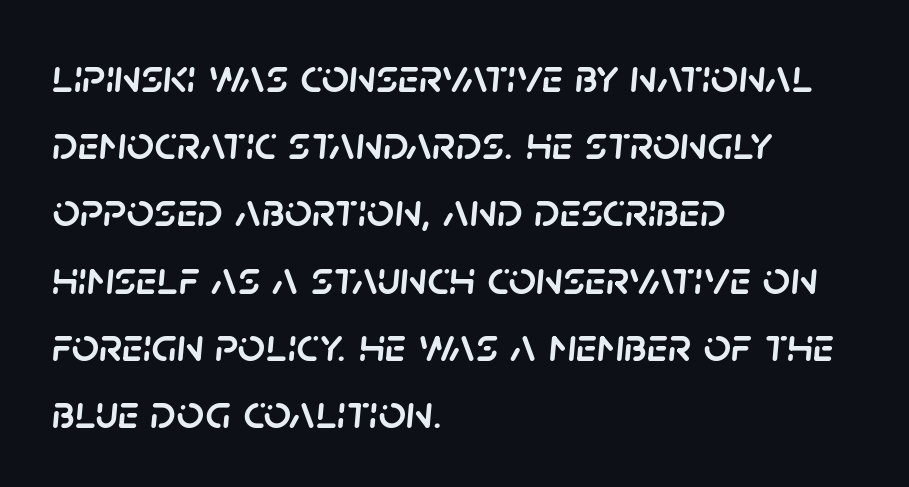
Rendered with sloped, italic letterforms. Words appear dense and cohesive because spacing is normal. Rule under the text: the space is simply empty. Every row of glyphs begins at an identical x-position on the left. Normally led — the rows are evenly, conventionally spaced.
